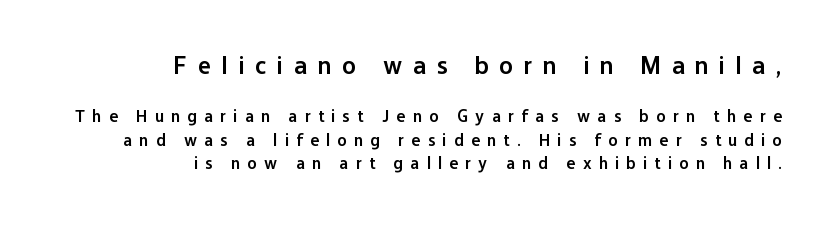
Whoever set this made the first block the dominant, larger element. Summary of vertical rhythm: regular, with standard interline spacing. A semibold gives these letters moderate extra thickness, short of bold. This sample uses expanded letter spacing, leaving extra air between glyphs.
